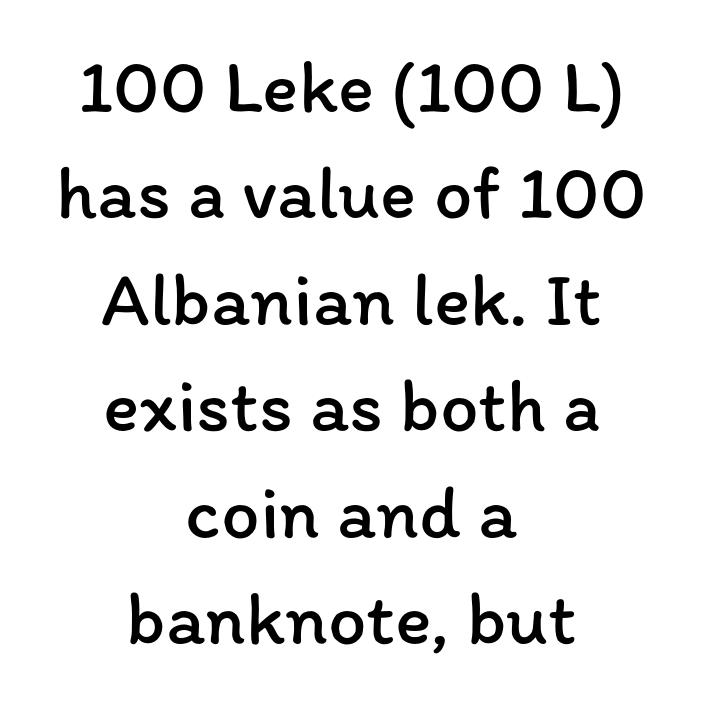
No word sits above an underline. You could not count columns in this text — the font is proportionally spaced. The face used here is rendered with its standard letterfit. Students, observe: this is what conventionally led text looks like. Posture: vertical.
